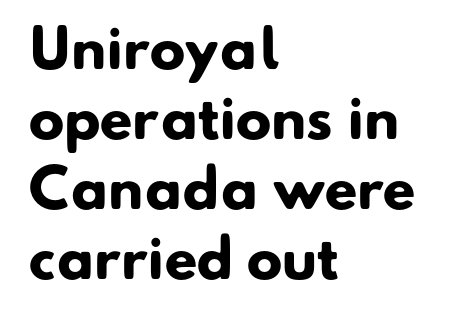
Q: Is the text bold? A: Yes.
Q: Is the typeface a serif or a sans-serif typeface? A: Sans-serif.
Q: Is the text underlined? A: No.
Q: How is the paragraph aligned? A: Left-aligned.
Q: Is the spacing between letters normal or unusually wide? A: Normal.
Q: Is the spacing between lines tight, normal or loose? A: Normal.
Q: Width (condensed, normal, or wide)? A: Normal.
Q: Stroke contrast? A: Low.
Q: x-height? A: Small.
Q: Monospaced? A: No.
